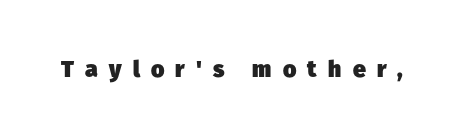
{"bold": "yes", "underline": "no", "letter_spacing": "wide", "letter_spacing_em": 0.49, "glyph_px": 23}
